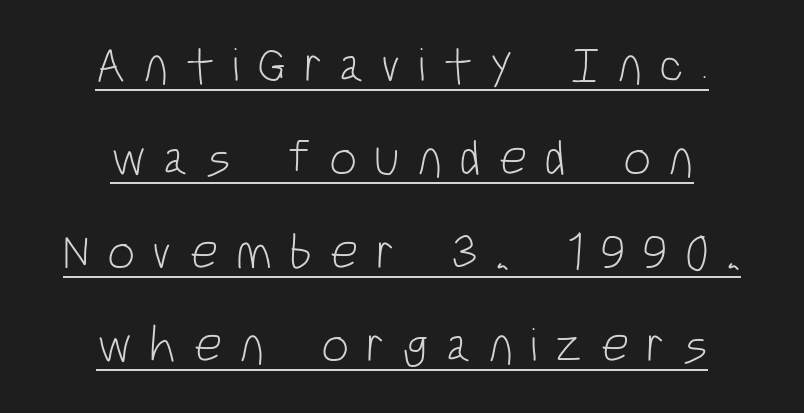
Q: Is the text bold? A: No.
Q: Is the text italic (slanted)? A: No, it is upright.
Q: Is the typeface a serif or a sans-serif typeface? A: Sans-serif.
Q: Is the text underlined? A: Yes.
Q: How is the paragraph aligned? A: Centered.
Q: Is the spacing between letters normal or unusually wide? A: Unusually wide.
Q: Width (condensed, normal, or wide)? A: Condensed.
Q: Stroke contrast? A: Low.
Q: x-height? A: Large.
Q: Monospaced? A: No.
